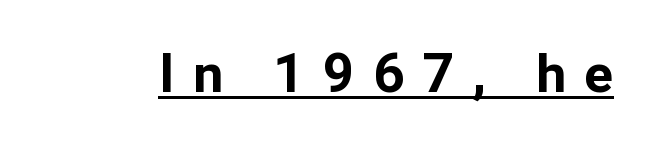
Q: Is the text bold? A: Yes.
Q: Is the text italic (slanted)? A: No, it is upright.
Q: Is the typeface a serif or a sans-serif typeface? A: Sans-serif.
Q: Is the text underlined? A: Yes.
Q: Is the spacing between letters normal or unusually wide? A: Unusually wide.
Q: Width (condensed, normal, or wide)? A: Normal.
Q: Stroke contrast? A: Low.
Q: x-height? A: Medium.
Q: Monospaced? A: No.
